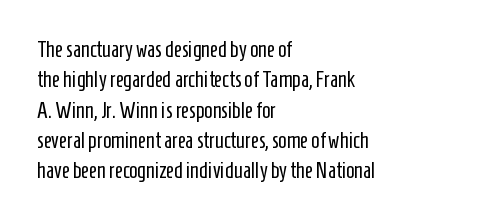
Q: Is the text bold? A: No.
Q: Is the text italic (slanted)? A: No, it is upright.
Q: Is the text underlined? A: No.
Q: How is the paragraph aligned? A: Left-aligned.
Q: Is the spacing between letters normal or unusually wide? A: Normal.
Q: Is the spacing between lines tight, normal or loose? A: Normal.
